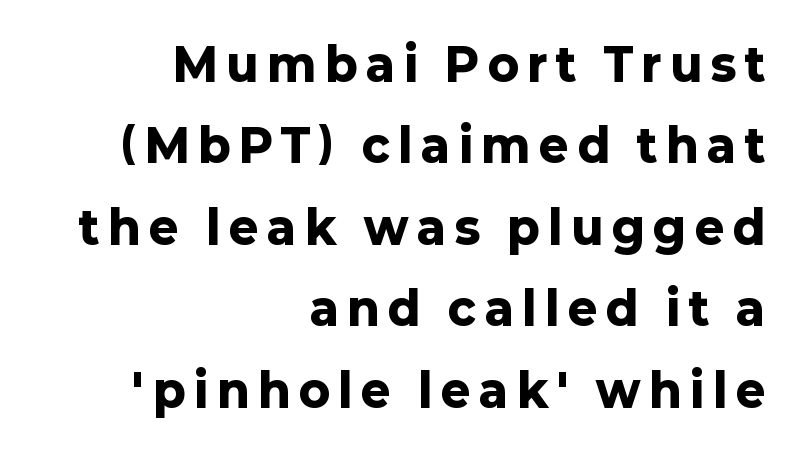
{"serif": "no", "italic": "no", "bold": "yes", "weight": "heavy", "width": "normal", "stroke_contrast": "low", "x_height": "medium", "monospaced": "no", "underline": "no", "align": "right", "line_spacing_ratio": 1.81, "letter_spacing": "wide", "letter_spacing_em": 0.2, "glyph_px": 45}
